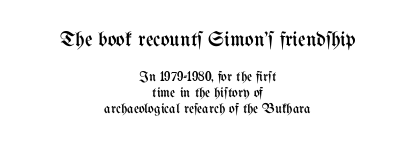
The image shows 21 px text type, upright; set centered, tight line spacing (1.15x), normal letter spacing, not underlined; the first (top) block is 1.5x larger.
